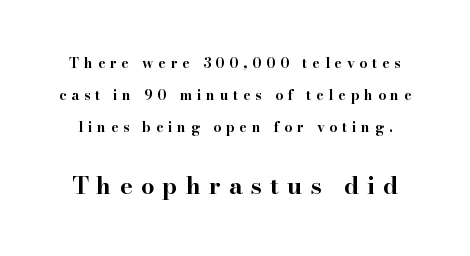
These lines carry a lot of weight — the face is fully bold. Letter spacing: wide. The zone under the glyphs is completely vacant. Posture: straight, roman, zero tilt. This block would shrink considerably if given ordinary leading; it's expanded now. The designer gave the closing block more size than the opening block.
